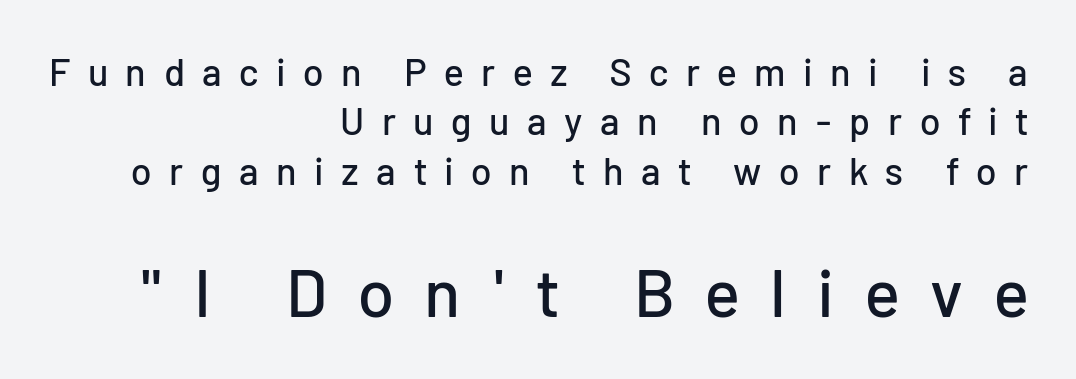
Beneath every word, the page is bare. Posture: vertical. Compared with typical paragraphs, the rows here are spaced about the same. The passage shown is typed in a proportional face where columns would drift. What kind of face is this? One without serifs — a sans.
